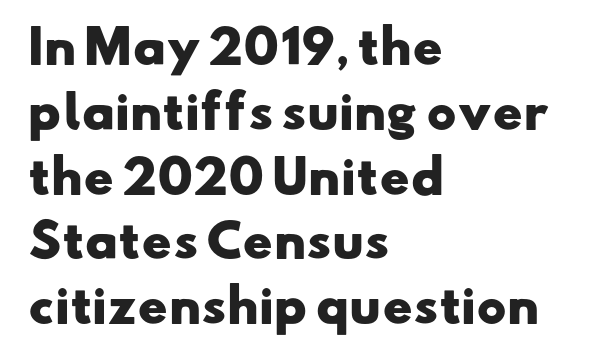
Q: Is the text bold? A: Yes.
Q: Is the typeface a serif or a sans-serif typeface? A: Sans-serif.
Q: Is the text underlined? A: No.
Q: How is the paragraph aligned? A: Left-aligned.
Q: Is the spacing between letters normal or unusually wide? A: Normal.
Q: Is the spacing between lines tight, normal or loose? A: Normal.
Q: Width (condensed, normal, or wide)? A: Wide.
Q: Stroke contrast? A: Low.
Q: x-height? A: Small.
Q: Monospaced? A: No.
